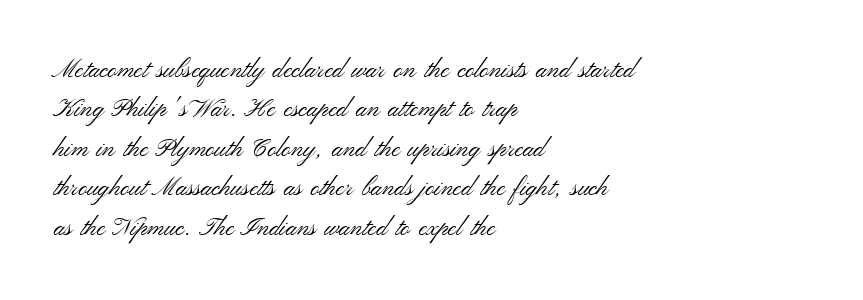
Q: Is the text bold? A: No.
Q: Is the text italic (slanted)? A: Yes.
Q: Is the text underlined? A: No.
Q: How is the paragraph aligned? A: Left-aligned.
Q: Is the spacing between letters normal or unusually wide? A: Normal.
Q: Is the spacing between lines tight, normal or loose? A: Normal.
